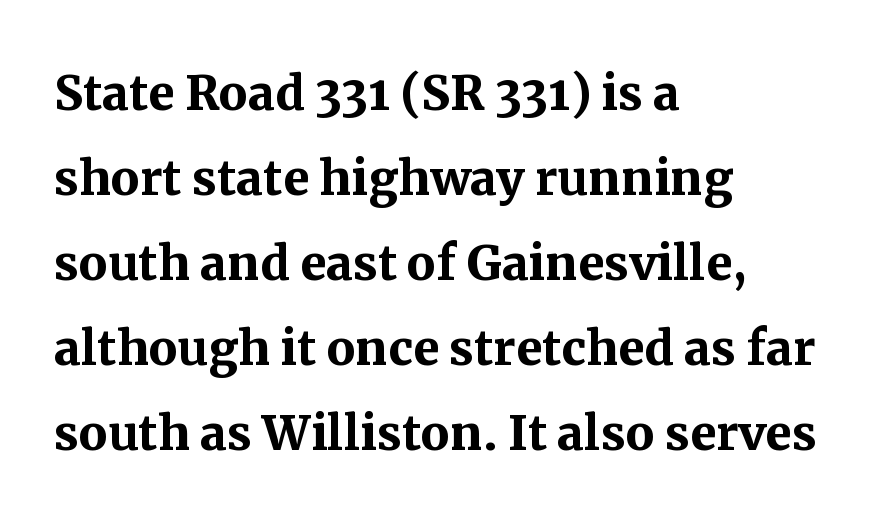
{"serif": "yes", "italic": "no", "bold": "yes", "weight": "semibold", "width": "normal", "stroke_contrast": "medium", "x_height": "medium", "monospaced": "no", "underline": "no", "align": "left", "line_spacing": "normal", "line_spacing_ratio": 1.33, "letter_spacing": "normal", "letter_spacing_em": 0.0, "glyph_px": 64}
